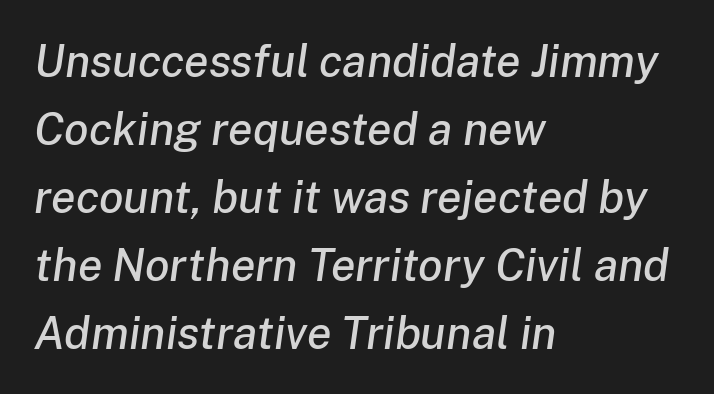
Q: Is the text italic (slanted)? A: Yes, it leans right by about 8 degrees.
Q: Is the text underlined? A: No.
Q: How is the paragraph aligned? A: Left-aligned.
Q: Is the spacing between letters normal or unusually wide? A: Normal.
Q: Is the spacing between lines tight, normal or loose? A: Normal.
Q: Width (condensed, normal, or wide)? A: Normal.
Q: Stroke contrast? A: Low.
Q: x-height? A: Medium.
Q: Monospaced? A: No.
